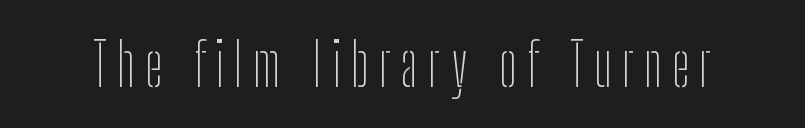
The image shows 59 px thin, condensed sans-serif type, upright; set not underlined; low stroke contrast and a medium x-height.
